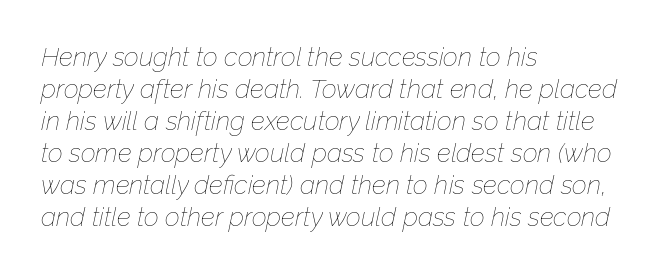
Q: Is the text bold? A: No.
Q: Is the text italic (slanted)? A: Yes, it leans right by about 12 degrees.
Q: Is the text underlined? A: No.
Q: How is the paragraph aligned? A: Left-aligned.
Q: Is the spacing between letters normal or unusually wide? A: Normal.
